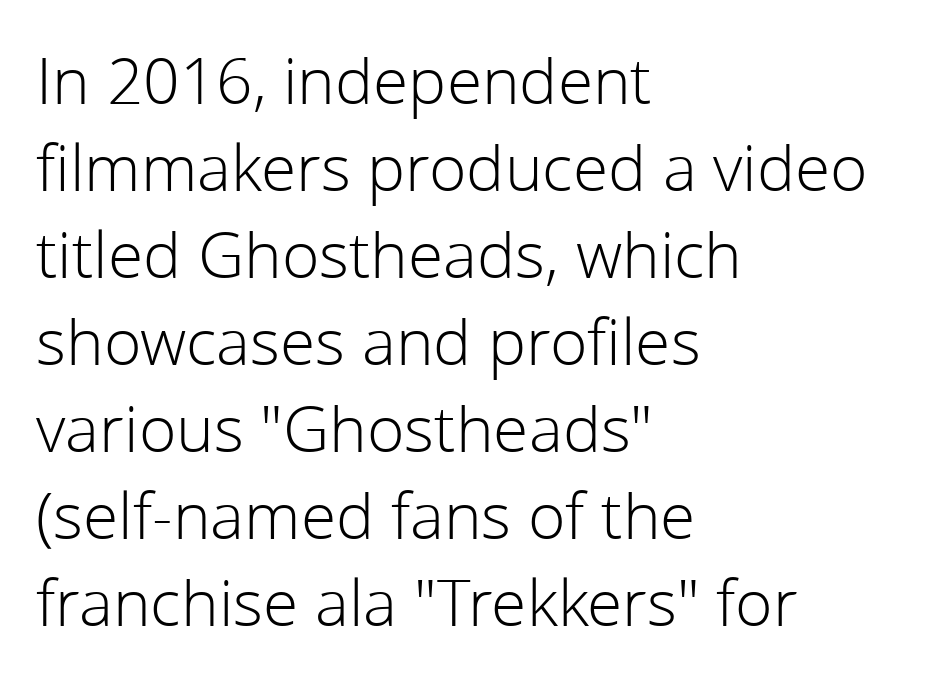
Leading matches the norm, producing a regular column. Lines of text with bare space underneath. Nope, no serifs anywhere on these letters. Do the characters align in a grid? No, the font is proportional. The weight tops out at a normal text grade. The gaps between neighbouring characters are ordinary and unremarkable.
